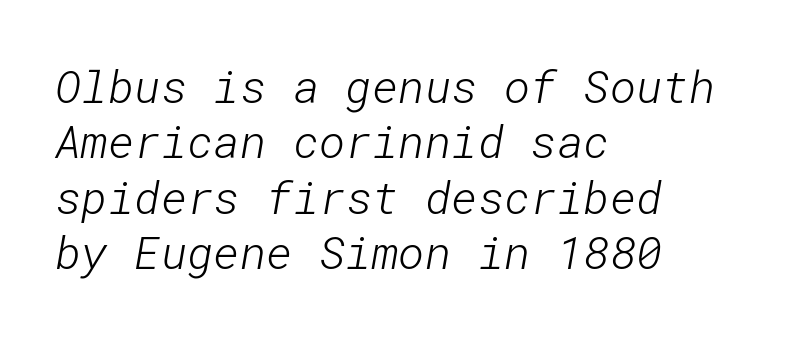
Glance below the letters and you will spot only blank space. Classification — sans serif. Notice how the passage keeps a crisp vertical edge on the left only. Letters have the restrained weight of plain body copy at most.
